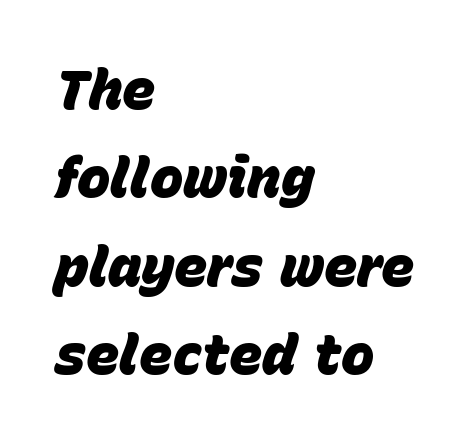
{"italic": "yes", "lean": "right", "slant_degrees": 15, "bold": "yes", "weight": "heavy", "width": "normal", "stroke_contrast": "low", "x_height": "large", "monospaced": "no", "underline": "no", "align": "left", "line_spacing": "normal", "line_spacing_ratio": 1.58, "letter_spacing": "normal", "letter_spacing_em": 0.0, "glyph_px": 56}
